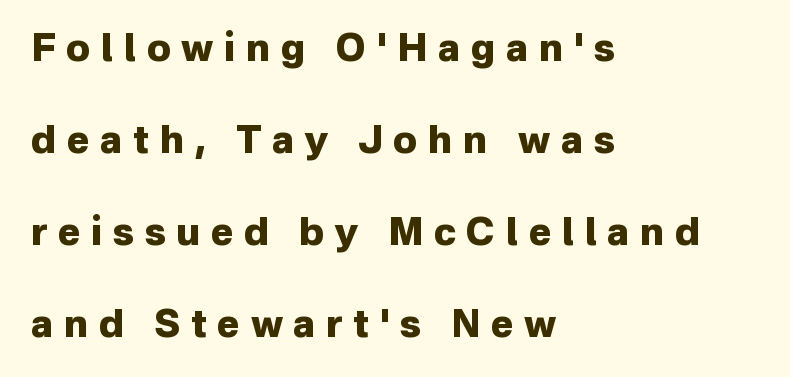
The horizontal fit of the characters is loose and conspicuously gappy. Stroke terminals: plain, sans-serif. Notice the wide empty band between every row — that's loose leading. Varying glyph widths throughout — classic text-font behaviour.
